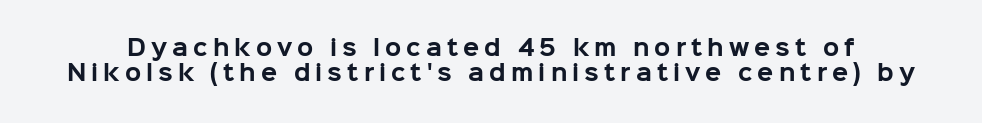
The image shows 21 px bold type, upright; set line spacing 1.17x, unusually wide letter spacing (+0.24 em), not underlined.
